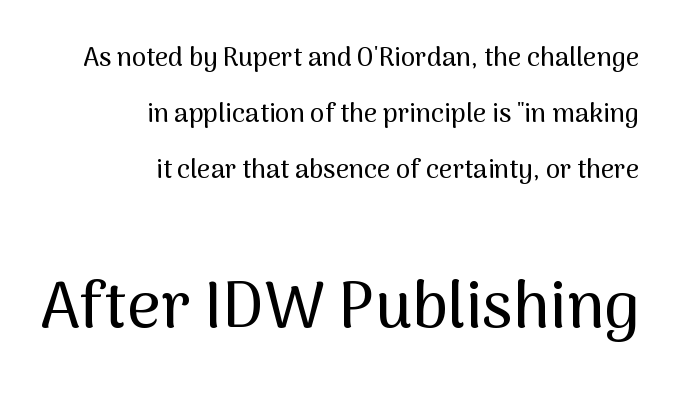
A typesetter would call this zero additional tracking. The space directly below the letters is spotless. Size contrast runs from small at the top to large at the bottom. Spacing verdict: proportional, widths tailored to each character. Is this a sans? Yes — the strokes have no serifs. The lines in this sample share a right terminus and differ only in where they begin.
